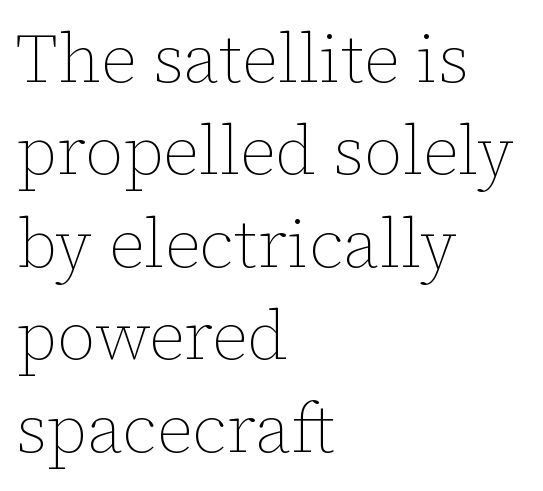
Q: Is the text bold? A: No.
Q: Is the text italic (slanted)? A: No, it is upright.
Q: Is the text underlined? A: No.
Q: How is the paragraph aligned? A: Left-aligned.
Q: Is the spacing between letters normal or unusually wide? A: Normal.
Q: Is the spacing between lines tight, normal or loose? A: Normal.
Q: Width (condensed, normal, or wide)? A: Normal.
Q: Stroke contrast? A: Low.
Q: x-height? A: Medium.
Q: Monospaced? A: No.
